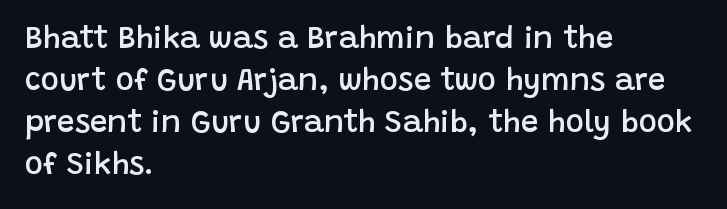
Q: Is the text bold? A: Semi-bold.
Q: Is the text italic (slanted)? A: No, it is upright.
Q: Is the typeface a serif or a sans-serif typeface? A: Sans-serif.
Q: Is the text underlined? A: No.
Q: How is the paragraph aligned? A: Left-aligned.
Q: Is the spacing between letters normal or unusually wide? A: Normal.
Q: Is the spacing between lines tight, normal or loose? A: Normal.
Q: Width (condensed, normal, or wide)? A: Normal.
Q: Stroke contrast? A: Low.
Q: x-height? A: Large.
Q: Monospaced? A: No.
